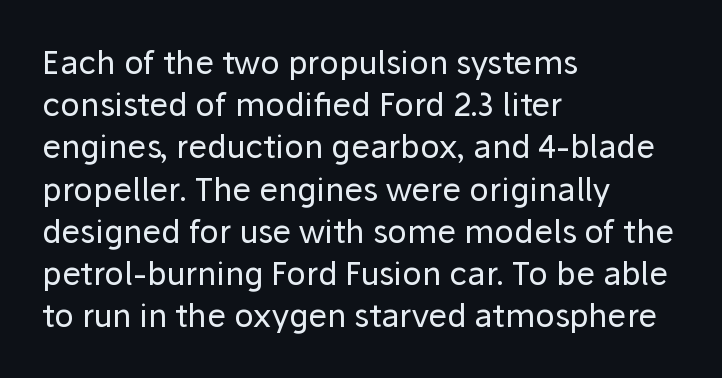
Looks like regular typesetting: each glyph gets only the width it needs. The compositor pushed each line to the left boundary. Nope, no serifs anywhere on these letters. This rendering features lettering with no underline.
